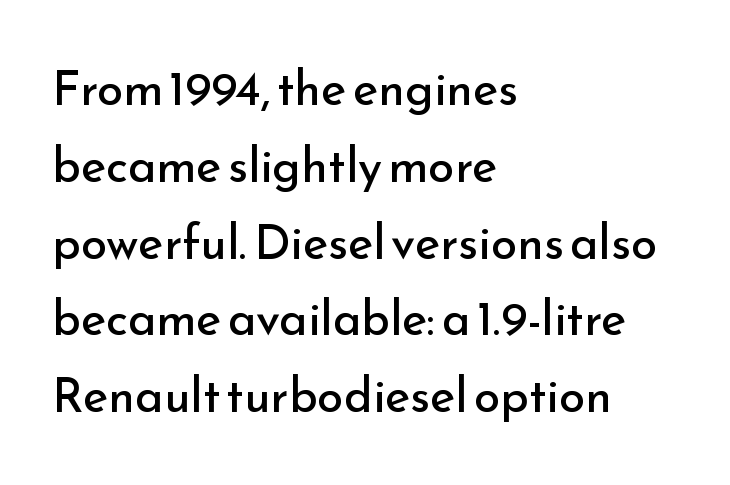
Regular leading. The line texture is even and compact thanks to regular tracking. The area under the type is left untouched. Weight: not bold — regular or lighter. Looks like regular typesetting: each glyph gets only the width it needs. This sample uses an upright cut, with every glyph sitting square on the baseline.
